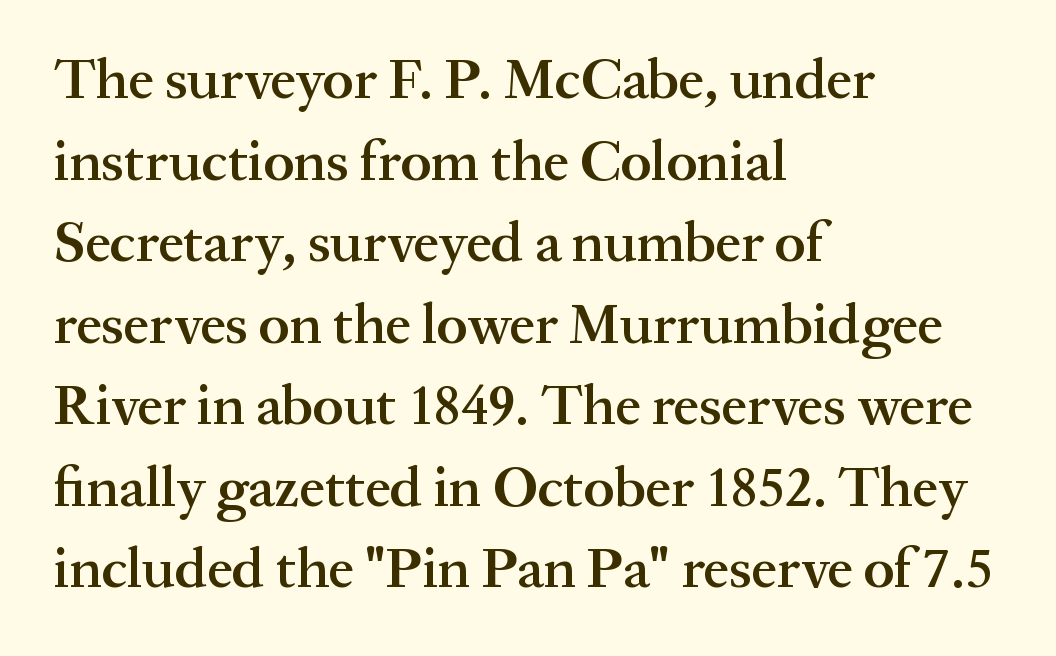
The image shows 57 px semibold serif type, upright; set left-aligned, normal line spacing (1.43x), normal letter spacing, not underlined; medium stroke contrast and a medium x-height.
